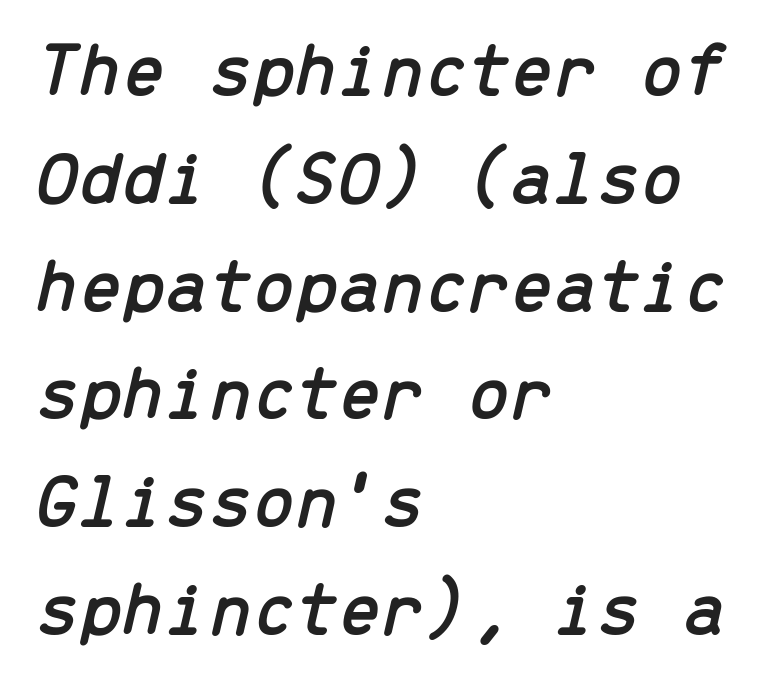
{"italic": "yes", "lean": "right", "slant_degrees": 13, "width": "normal", "stroke_contrast": "low", "x_height": "medium", "monospaced": "yes", "underline": "no", "align": "left", "line_spacing": "normal", "line_spacing_ratio": 1.4, "letter_spacing": "normal", "letter_spacing_em": 0.0, "glyph_px": 77}
